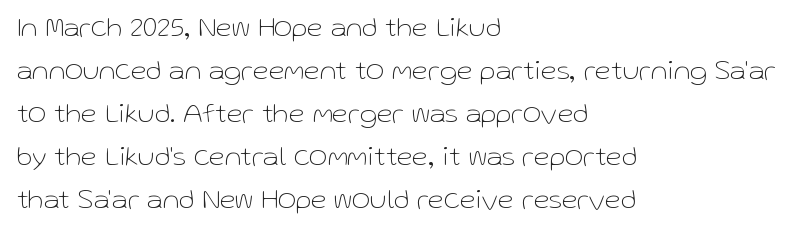
Does extra space separate the letters? No, they use regular spacing. The characters are drawn with everyday or finer stroke widths. The face used here is proportionally spaced, like ordinary book or web type. This block has exactly the height ordinary leading produces. This is roman type, the default non-slanted kind.
